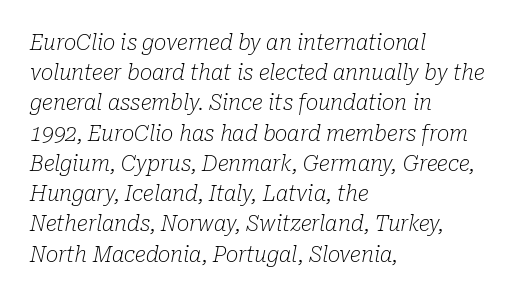
Q: Is the text bold? A: No.
Q: Is the text italic (slanted)? A: Yes, it leans right by about 10 degrees.
Q: Is the text underlined? A: No.
Q: How is the paragraph aligned? A: Left-aligned.
Q: Is the spacing between letters normal or unusually wide? A: Normal.
Q: Is the spacing between lines tight, normal or loose? A: Normal.
